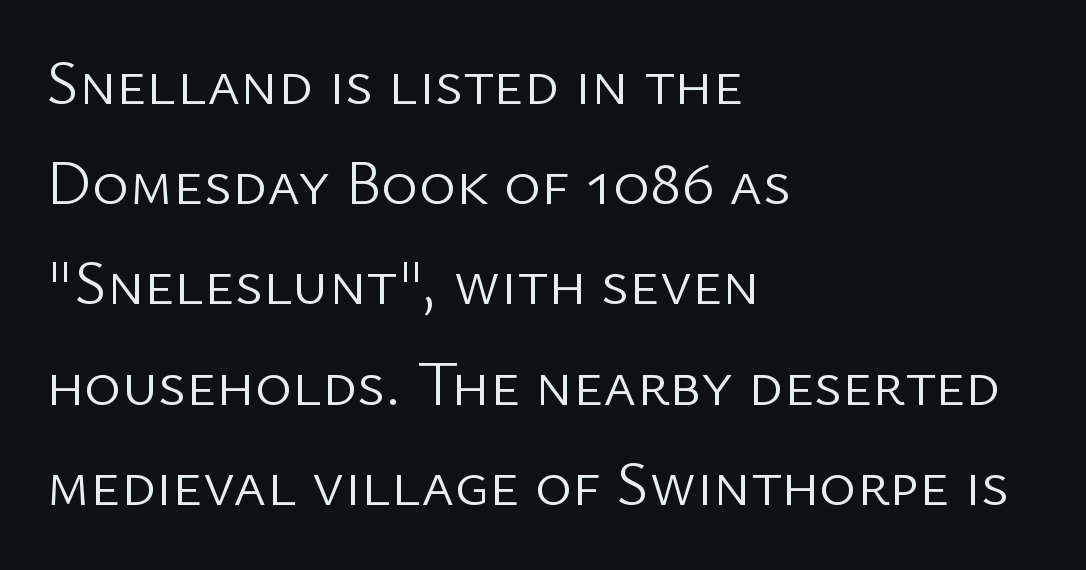
The image shows 63 px light sans-serif type, upright; set left-aligned, normal line spacing (1.59x), normal letter spacing, not underlined; low stroke contrast and a medium x-height.
